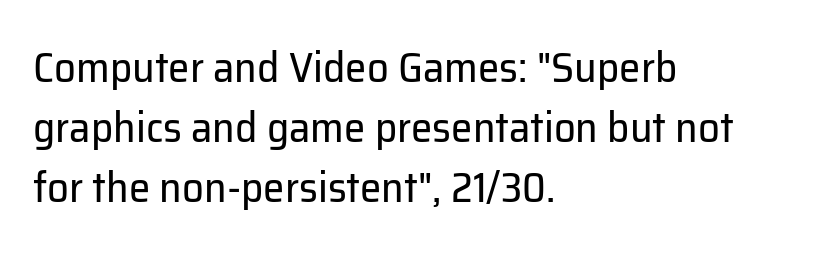
The image shows 43 px regular-weight sans-serif type, upright; set left-aligned, normal line spacing (1.39x), normal letter spacing, not underlined; low stroke contrast and a medium x-height.
